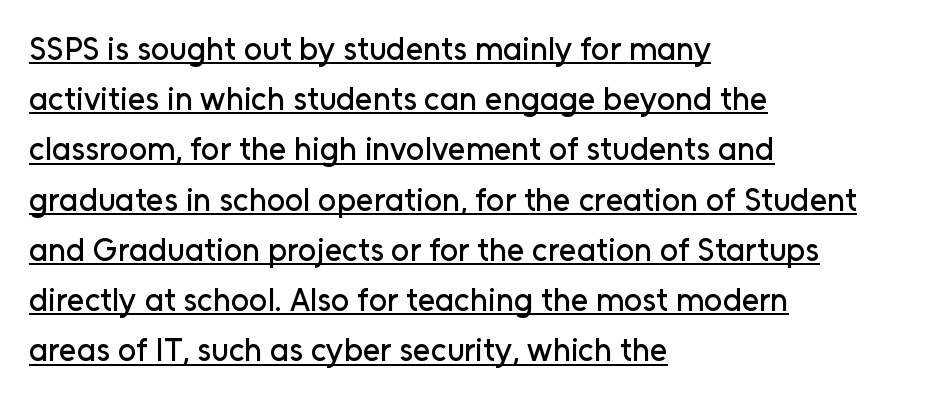
Font category for this specimen: sans-serif. Default kerning and tracking; the words read as compact shapes. All the whitespace from short lines collects on the right. Successive baselines arrive at the customary interval. Do the characters align in a grid? No, the font is proportional. Students, observe the line beneath the letters — that is underlining.
